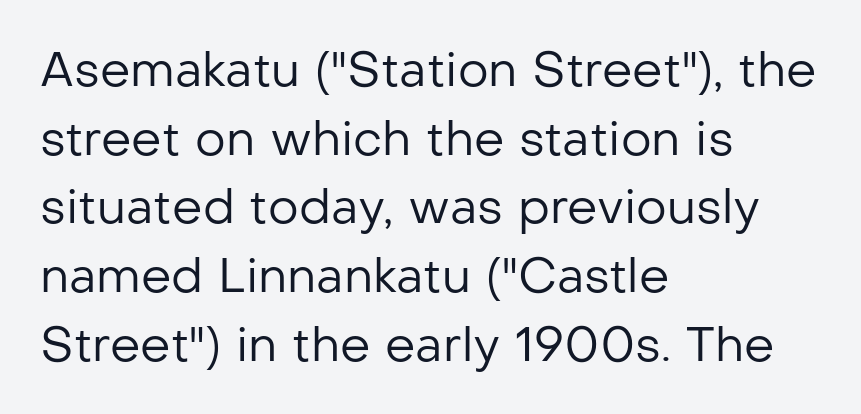
The gap between lines stays unmarked. Ordinary non-slanted type is in use. Does the copy run flush right? No — it runs flush left. Bold? No — there's no thickening of the strokes. Students, note that the glyphs here touch the page at normal intervals.
